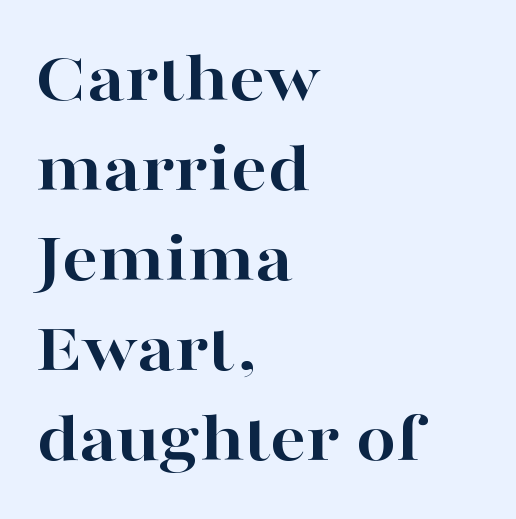
The image shows 72 px bold, wide serif type, upright; set left-aligned, normal line spacing (1.25x), normal letter spacing, not underlined; high stroke contrast and a medium x-height.
